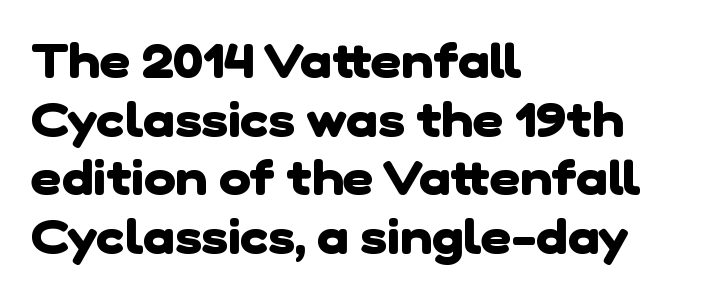
The image shows 48 px heavy sans-serif type; set left-aligned, line spacing 1.22x, normal letter spacing, not underlined; low stroke contrast and a medium x-height.
